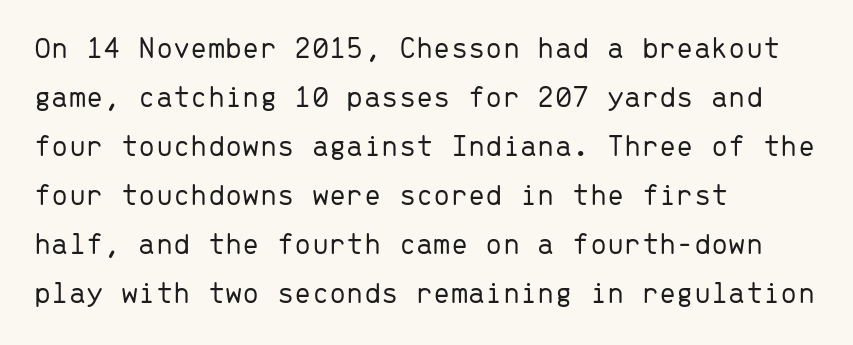
The image shows 31 px light sans-serif type, upright, monospaced; set left-aligned, normal line spacing (1.58x), normal letter spacing, not underlined; low stroke contrast and a medium x-height.
